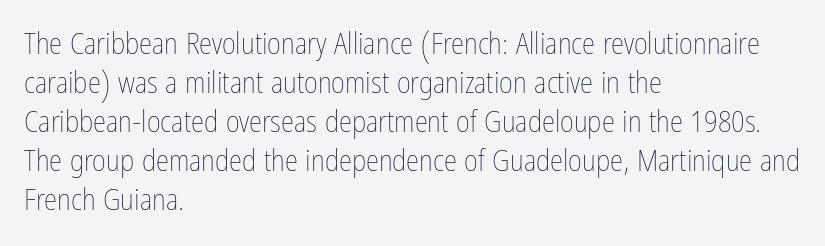
Anything drawn beneath the words? Only blank space. The rendering keeps characters at their native spacing. Unbolded letterforms with no extra heft. These lines are set flush left with a ragged right edge. A typesetter would mark this as roman, not italic. This sample has the flowing, uneven cadence of proportional lettering.
